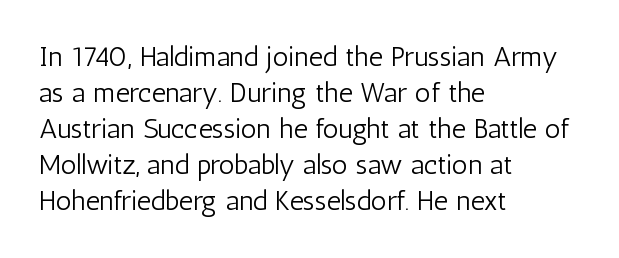
Visually the block forms a straight wall on the left and a jagged coastline on the right. Characters follow at the spacing the type designer built in. Underlining? Definitely not there. Heaviness? Minimal to ordinary, like unemphasized prose. Each letter keeps its own natural width here, so spacing adapts to shape. The typography opts for an upright posture over an oblique one.
